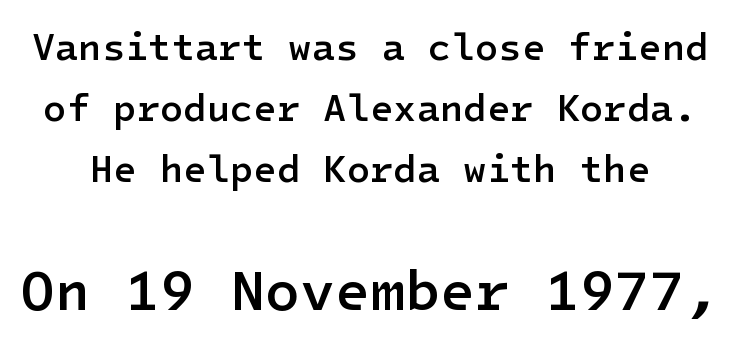
Size hierarchy here favors the trailing block over the leading one. Vertical strokes here are truly vertical. The line-height multiplier appears to be the usual default. The gap between lines stays unmarked. The letters are semibold — heavier than regular but short of a full bold. Inter-character spacing is left at the font's built-in metrics.
